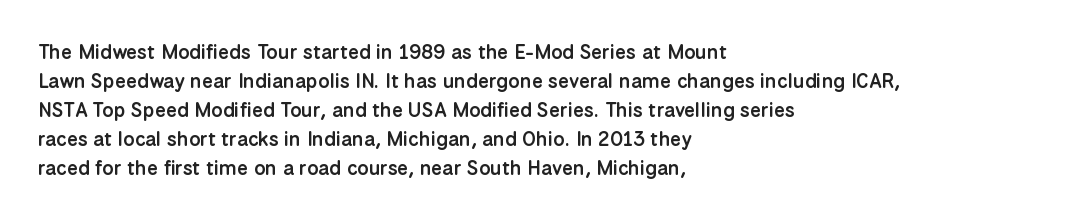
{"italic": "no", "bold": "semi", "underline": "no", "align": "left", "line_spacing": "normal", "line_spacing_ratio": 1.45, "letter_spacing": "normal", "letter_spacing_em": 0.0, "glyph_px": 20}
